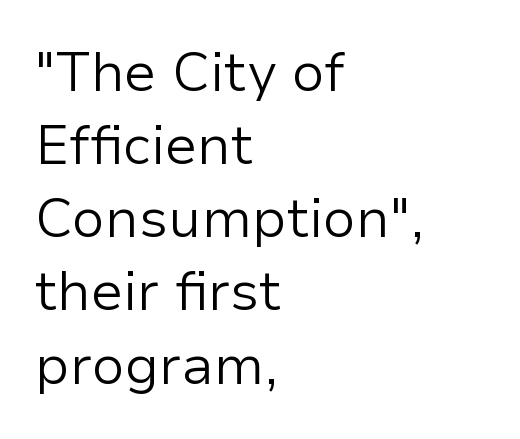
No italicization has been applied; the sample stays upright. The letters advance in unequal steps, a hallmark of proportional type. The gaps between neighbouring characters are ordinary and unremarkable. The ragged edge is on the right, which tells us the setting is flush left.
